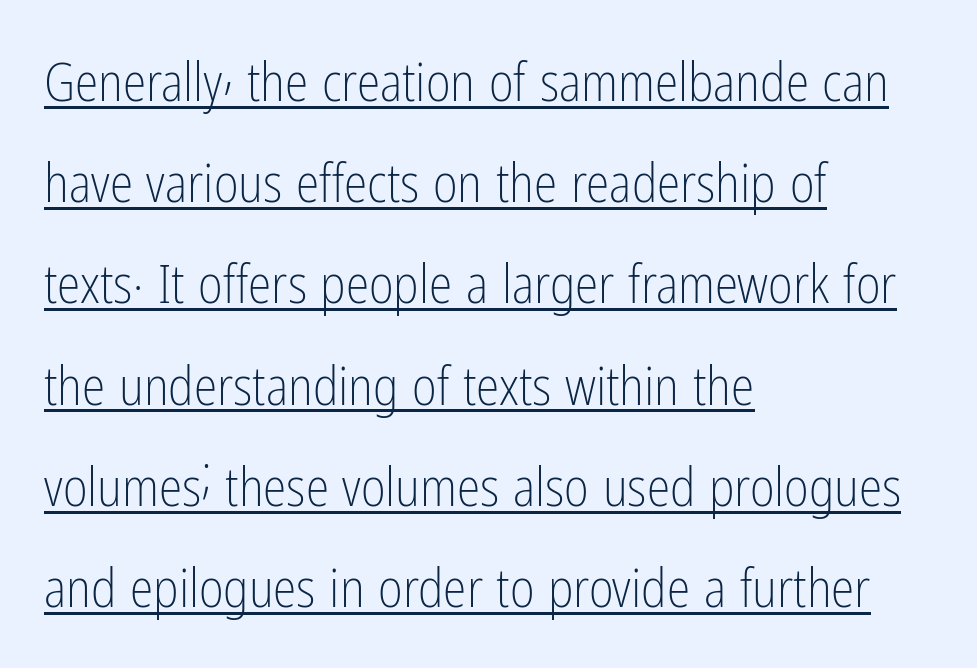
{"serif": "no", "italic": "no", "bold": "no", "weight": "light", "width": "condensed", "stroke_contrast": "low", "x_height": "medium", "monospaced": "no", "underline": "yes", "align": "left", "line_spacing": "loose", "line_spacing_ratio": 1.91, "letter_spacing": "normal", "letter_spacing_em": 0.0, "glyph_px": 53}
